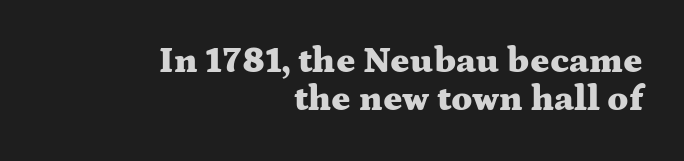
Varying glyph widths throughout — classic text-font behaviour. Line ends are locked; line starts wander. A typesetter would mark this as roman, not italic. The face used here has the dense, thick strokes of a bold. You could call the tracking neutral — neither tight nor loose. Regarding serifs, this sample has them.
